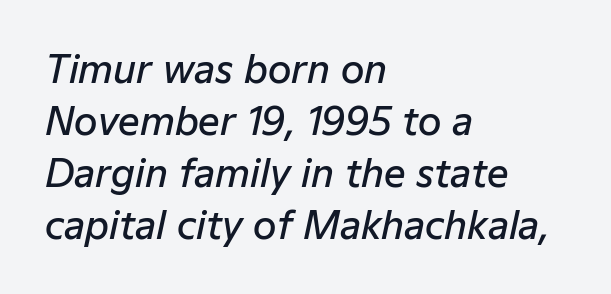
The tracking reads as untouched default to a designer's eye. Does the copy run flush right? No — it runs flush left. Descenders are the only things crossing below the line. Does the weight exceed regular? Yes, but only to semibold.
